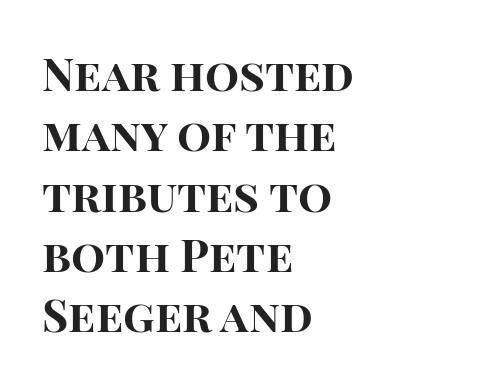
Bare-footed words on every line. Every stem runs plumb, perpendicular to the baseline. The line-height multiplier appears to be the usual default. The rendering keeps characters at their native spacing.
